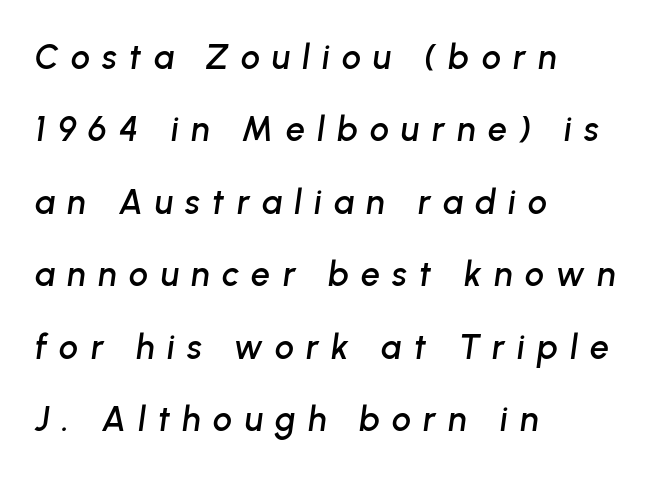
{"italic": "yes", "lean": "right", "slant_degrees": 8, "width": "normal", "stroke_contrast": "low", "x_height": "medium", "monospaced": "no", "underline": "no", "align": "left", "line_spacing": "loose", "line_spacing_ratio": 2.13, "letter_spacing": "wide", "letter_spacing_em": 0.36, "glyph_px": 34}
